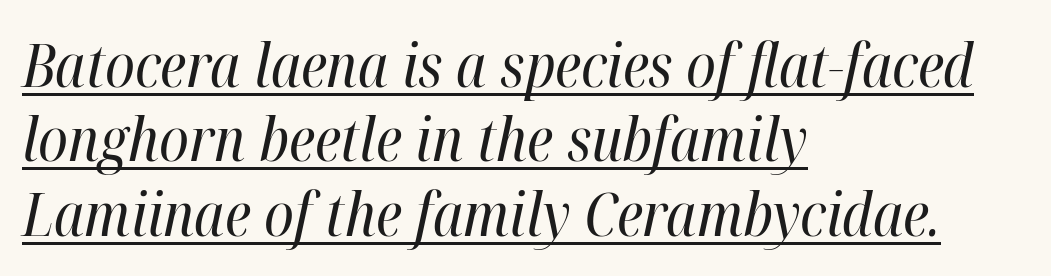
Teacher's note: observe the even left margin — that is flush-left alignment. The letterforms sit shoulder to shoulder at normal distance. The passage shown is typed in a proportional face where columns would drift. A light-to-regular cut is what we see here. Slanted lettering throughout. Students, observe the line beneath the letters — that is underlining.
